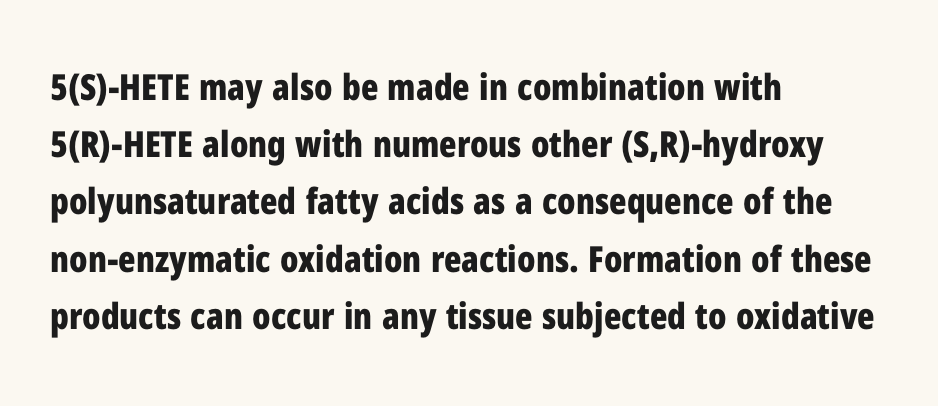
Observe the ordinary spacing: letters are neighbours, not strangers. The passage shown is typed in a proportional face where columns would drift. Vertical strokes here are truly vertical. Lines of text with bare space underneath. All the whitespace from short lines collects on the right.
